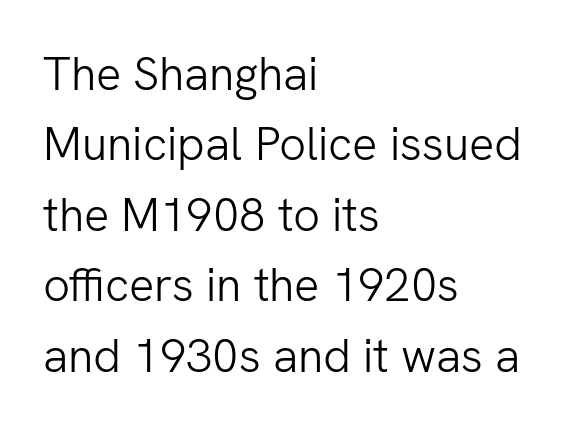
Q: Is the text bold? A: No.
Q: Is the text italic (slanted)? A: No, it is upright.
Q: Is the typeface a serif or a sans-serif typeface? A: Sans-serif.
Q: Is the text underlined? A: No.
Q: How is the paragraph aligned? A: Left-aligned.
Q: Is the spacing between letters normal or unusually wide? A: Normal.
Q: Is the spacing between lines tight, normal or loose? A: Normal.
Q: Width (condensed, normal, or wide)? A: Normal.
Q: Stroke contrast? A: Low.
Q: x-height? A: Medium.
Q: Monospaced? A: No.
